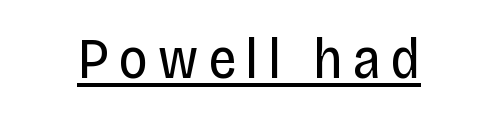
Q: Is the text bold? A: No.
Q: Is the text italic (slanted)? A: No, it is upright.
Q: Is the typeface a serif or a sans-serif typeface? A: Sans-serif.
Q: Is the text underlined? A: Yes.
Q: Width (condensed, normal, or wide)? A: Condensed.
Q: Stroke contrast? A: Low.
Q: x-height? A: Large.
Q: Monospaced? A: No.
